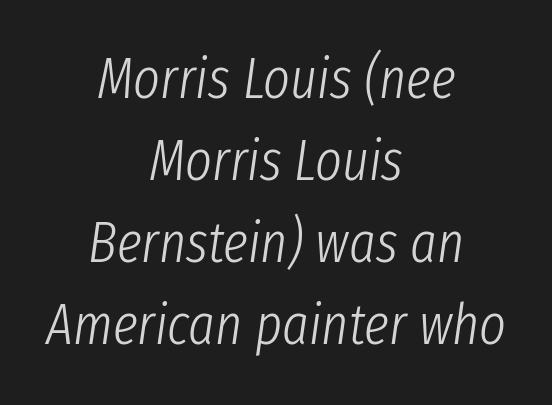
Q: Is the text bold? A: No.
Q: Is the text italic (slanted)? A: Yes, it leans right by about 8 degrees.
Q: Is the text underlined? A: No.
Q: How is the paragraph aligned? A: Centered.
Q: Is the spacing between letters normal or unusually wide? A: Normal.
Q: Is the spacing between lines tight, normal or loose? A: Normal.
Q: Width (condensed, normal, or wide)? A: Condensed.
Q: Stroke contrast? A: Low.
Q: x-height? A: Medium.
Q: Monospaced? A: No.
